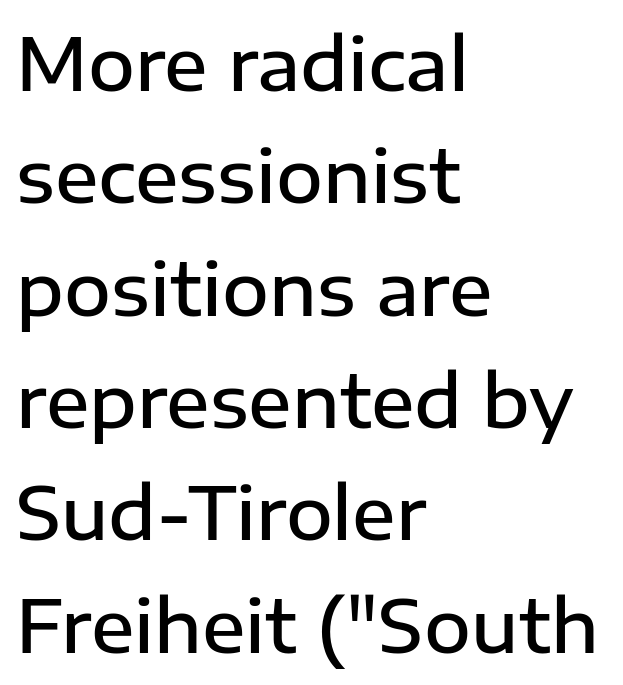
The image shows 72 px semibold sans-serif type, upright; set left-aligned, normal line spacing (1.56x), normal letter spacing, not underlined; low stroke contrast and a medium x-height.
